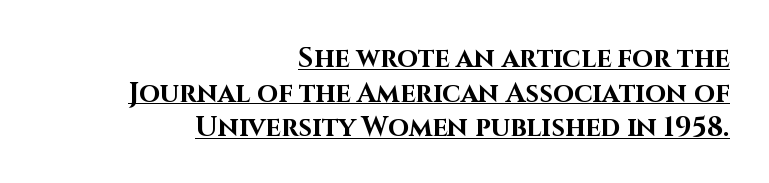
The image shows 27 px bold type, upright; set right-aligned, normal line spacing (1.28x), normal letter spacing, underlined.
